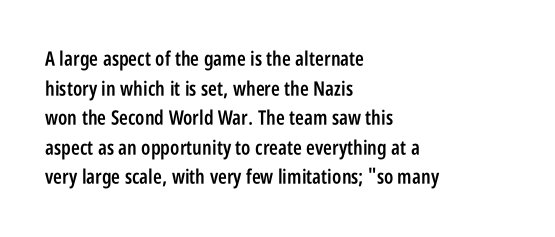
{"italic": "no", "bold": "semi", "underline": "no", "align": "left", "line_spacing": "normal", "line_spacing_ratio": 1.48, "letter_spacing": "normal", "letter_spacing_em": 0.0, "glyph_px": 20}
